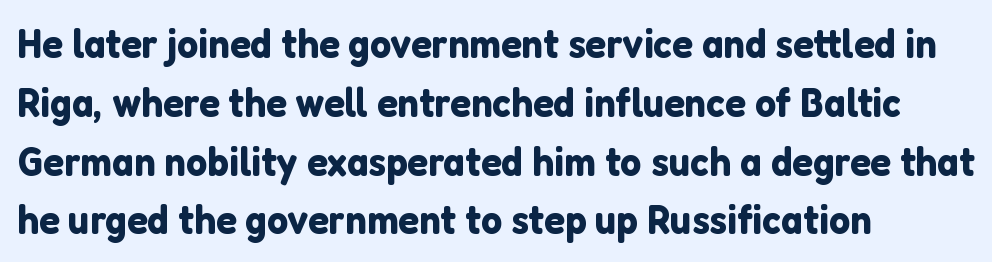
The image shows 42 px sans-serif type, upright; set left-aligned, normal line spacing (1.4x), normal letter spacing, not underlined; low stroke contrast and a medium x-height.
